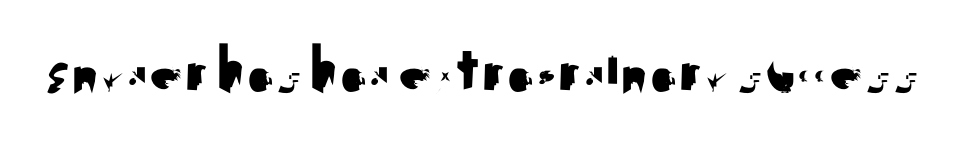
Q: Is the text italic (slanted)? A: No, it is upright.
Q: Is the typeface a serif or a sans-serif typeface? A: Sans-serif.
Q: Is the text underlined? A: No.
Q: Is the spacing between letters normal or unusually wide? A: Normal.
Q: Width (condensed, normal, or wide)? A: Normal.
Q: Stroke contrast? A: Medium.
Q: x-height? A: Small.
Q: Monospaced? A: No.
